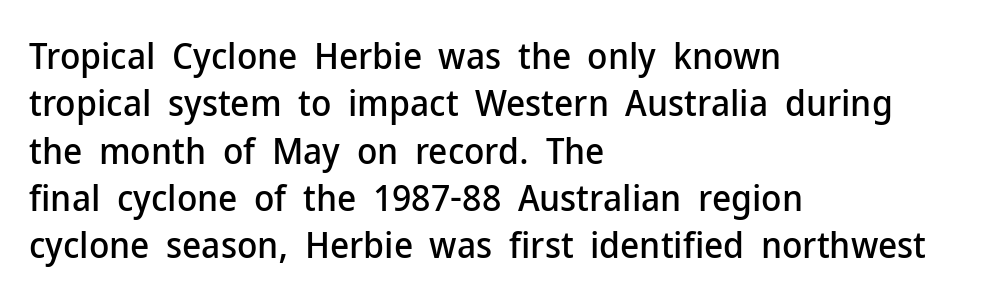
The image shows 37 px sans-serif type, upright; set left-aligned, normal line spacing (1.28x), normal letter spacing, not underlined; low stroke contrast and a medium x-height.
